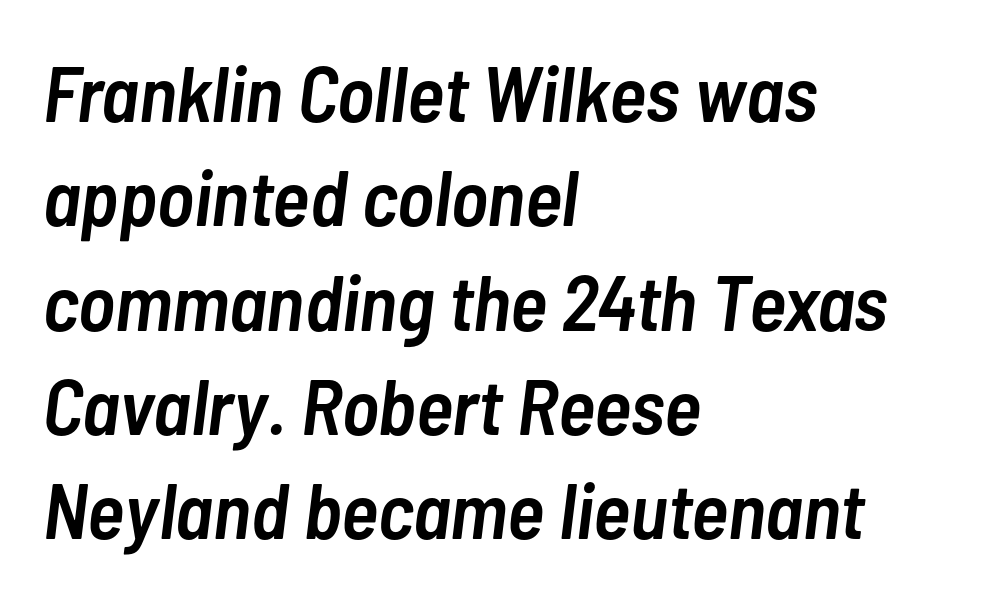
The image shows 79 px semibold, condensed type, italic (leaning right); set left-aligned, normal line spacing (1.32x), normal letter spacing, not underlined; low stroke contrast and a medium x-height.
